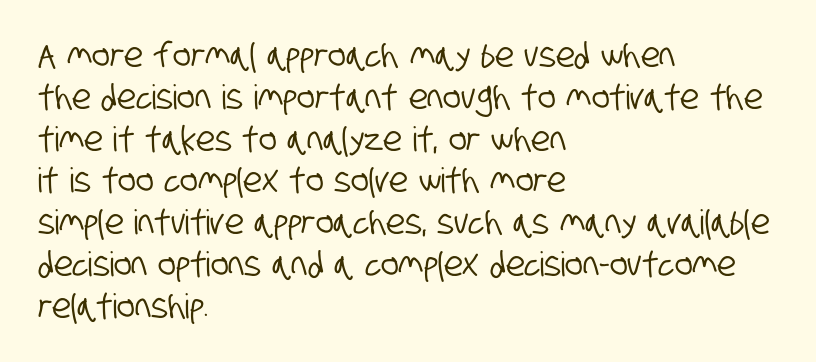
The image shows 34 px condensed sans-serif type; set left-aligned, line spacing 1.23x, normal letter spacing, not underlined; low stroke contrast and a large x-height.
